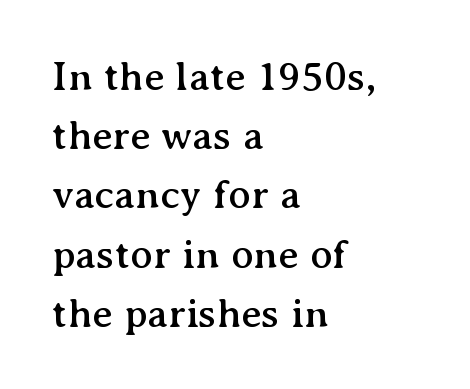
Q: Is the text italic (slanted)? A: No, it is upright.
Q: Is the typeface a serif or a sans-serif typeface? A: Serif.
Q: Is the text underlined? A: No.
Q: How is the paragraph aligned? A: Left-aligned.
Q: Is the spacing between letters normal or unusually wide? A: Normal.
Q: Is the spacing between lines tight, normal or loose? A: Normal.
Q: Width (condensed, normal, or wide)? A: Normal.
Q: Stroke contrast? A: Medium.
Q: x-height? A: Medium.
Q: Monospaced? A: No.
